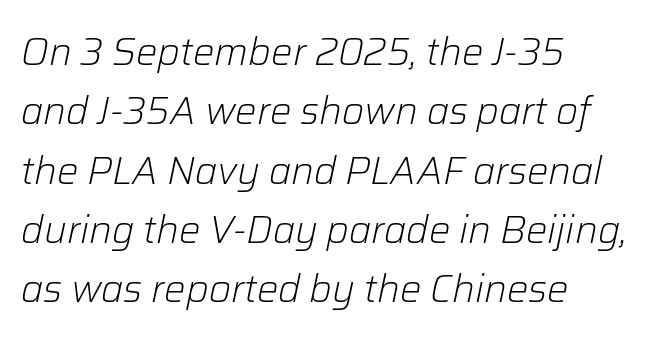
{"italic": "yes", "lean": "right", "slant_degrees": 12, "bold": "no", "weight": "light", "width": "normal", "stroke_contrast": "low", "x_height": "medium", "monospaced": "no", "underline": "no", "align": "left", "line_spacing": "normal", "line_spacing_ratio": 1.56, "letter_spacing": "normal", "letter_spacing_em": 0.0, "glyph_px": 38}
